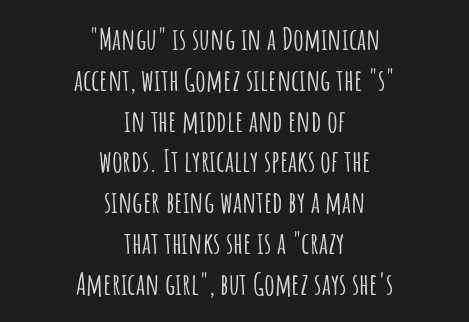
{"serif": "no", "italic": "no", "width": "condensed", "stroke_contrast": "low", "x_height": "large", "monospaced": "no", "underline": "no", "align": "center", "line_spacing": "normal", "line_spacing_ratio": 1.36, "letter_spacing": "normal", "letter_spacing_em": 0.0, "glyph_px": 30}
